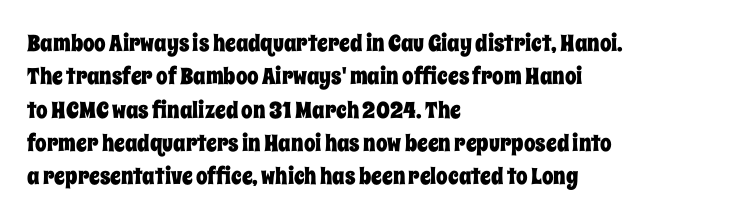
Q: Is the text italic (slanted)? A: No, it is upright.
Q: Is the text underlined? A: No.
Q: How is the paragraph aligned? A: Left-aligned.
Q: Is the spacing between letters normal or unusually wide? A: Normal.
Q: Is the spacing between lines tight, normal or loose? A: Normal.
